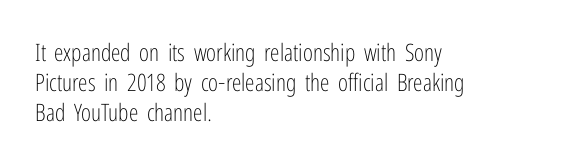
The image shows 24 px text type, upright; set left-aligned, normal line spacing (1.25x), normal letter spacing, not underlined.
